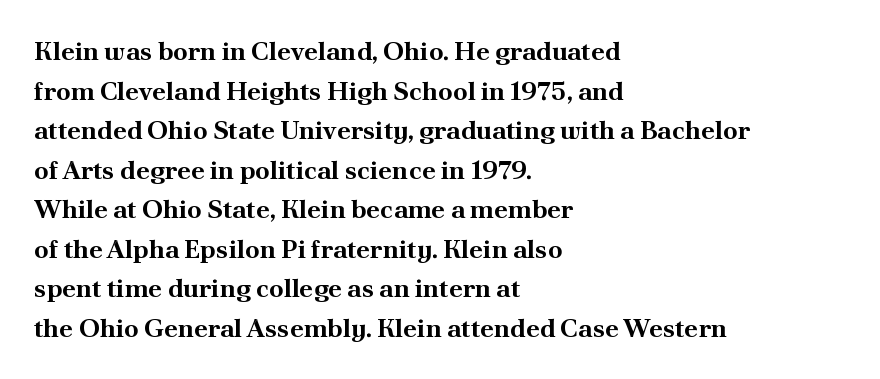
{"italic": "no", "bold": "yes", "underline": "no", "align": "left", "line_spacing": "normal", "line_spacing_ratio": 1.52, "letter_spacing": "normal", "letter_spacing_em": 0.0, "glyph_px": 26}
